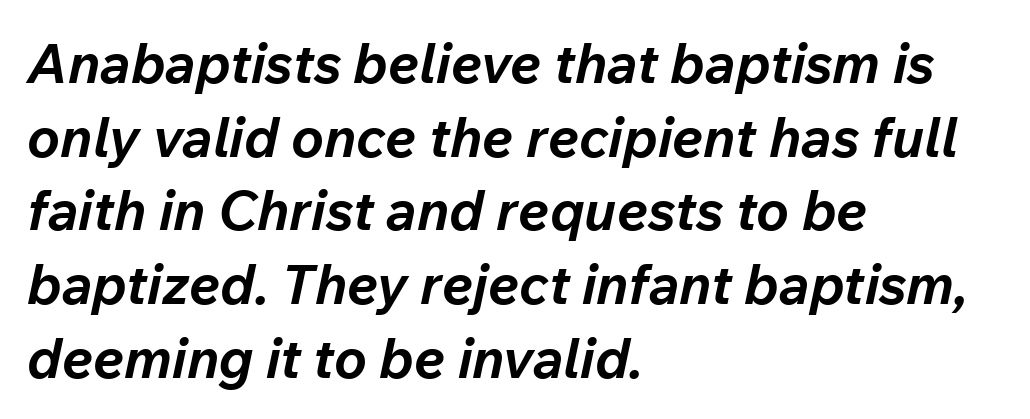
The image shows 55 px bold type, italic (leaning right); set left-aligned, normal line spacing (1.34x), normal letter spacing, not underlined; low stroke contrast and a medium x-height.
